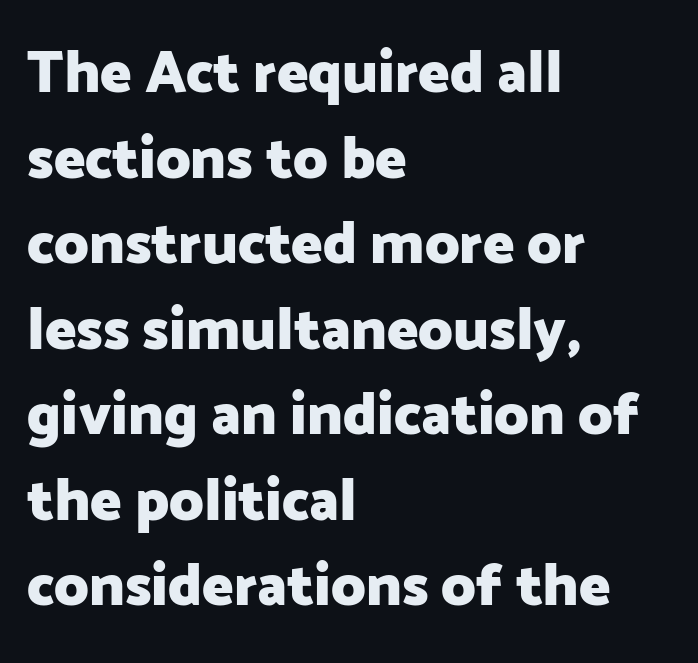
{"serif": "no", "italic": "no", "bold": "yes", "weight": "heavy", "width": "normal", "stroke_contrast": "low", "x_height": "medium", "monospaced": "no", "underline": "no", "align": "left", "line_spacing": "normal", "line_spacing_ratio": 1.45, "letter_spacing": "normal", "letter_spacing_em": 0.0, "glyph_px": 59}
